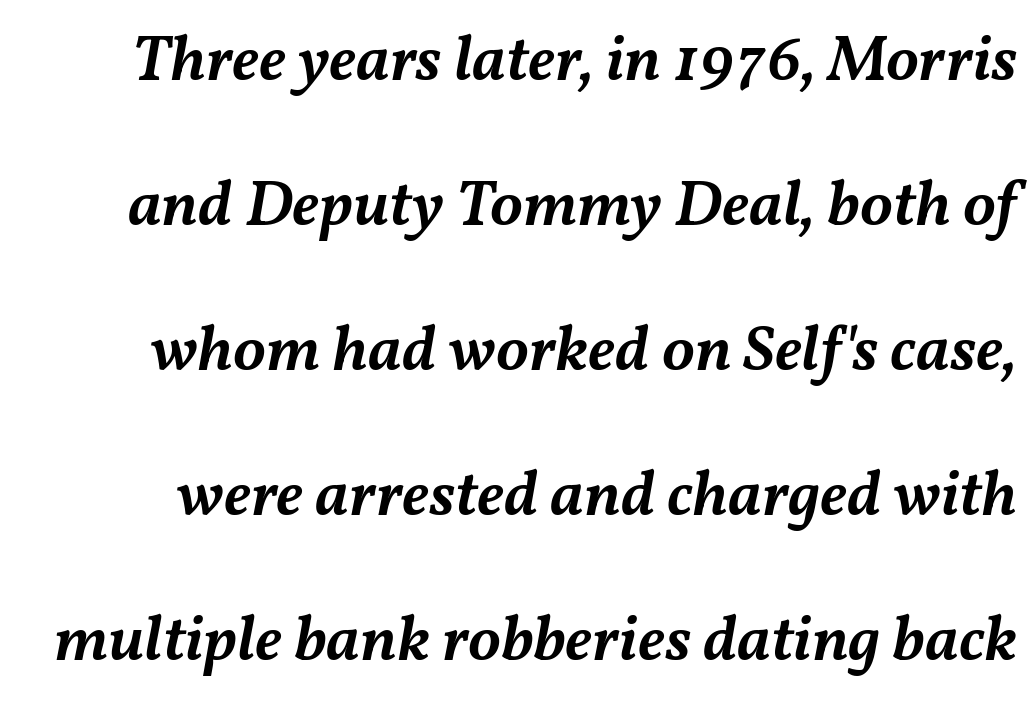
This block would shrink considerably if given ordinary leading; it's expanded now. Type without underlining. Compared with typical body copy, the letter spacing here is the same. Emphasis-style slanted type is in use. Varying glyph widths throughout — classic text-font behaviour. This is the in-between weight designers call semibold or demi.
